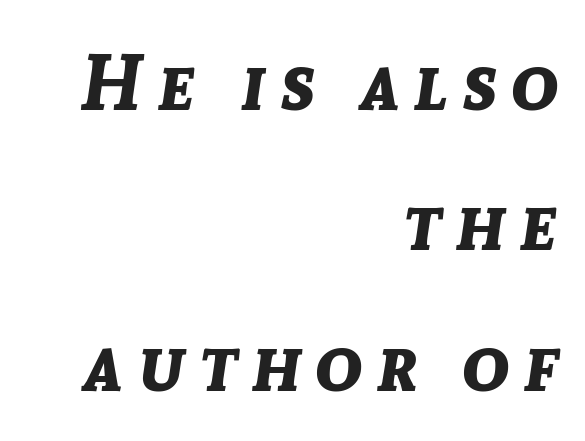
The image shows 78 px bold type, italic (leaning right); set right-aligned, line spacing 1.8x, not underlined; low stroke contrast and a medium x-height.
